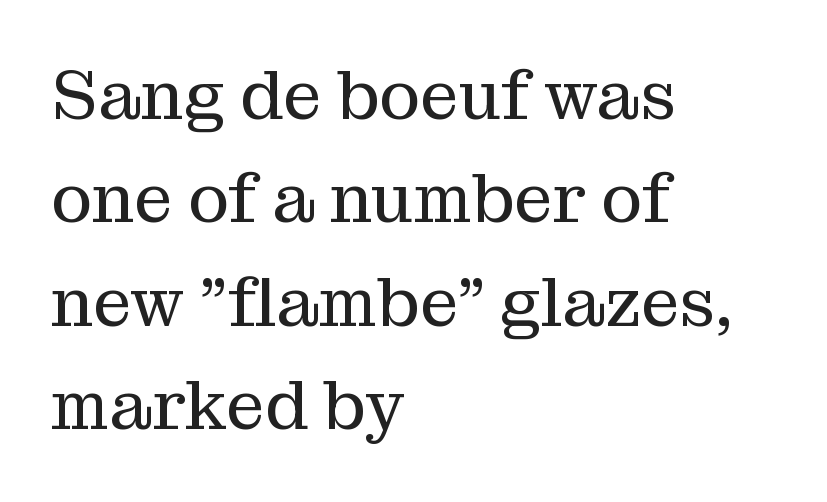
The image shows 69 px regular-weight serif type, upright; set left-aligned, normal line spacing (1.5x), normal letter spacing, not underlined; medium stroke contrast and a medium x-height.
